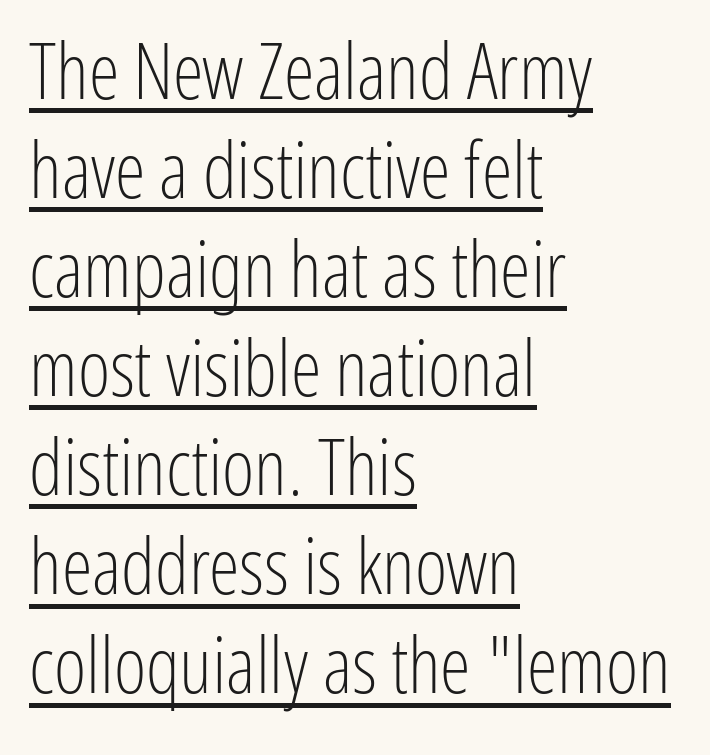
The glyphs in this specimen are sans serif. The face used here is rendered with its standard letterfit. Interline gaps are of average width in this sample. Emphasis is given by a line drawn under the lettering. Left-aligned paragraph, ragged on the right.
